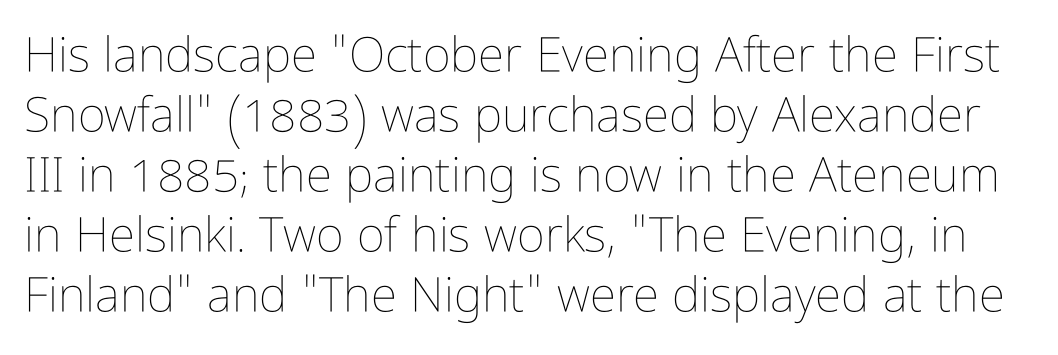
A roman cut, with each character standing at attention. No extra tracking has been applied to these lines. The rendering uses natural spacing where letterforms have individual widths. Caption: face not bold, strokes unweighted. Vertically, the passage feels balanced, rows spaced as you'd expect.
